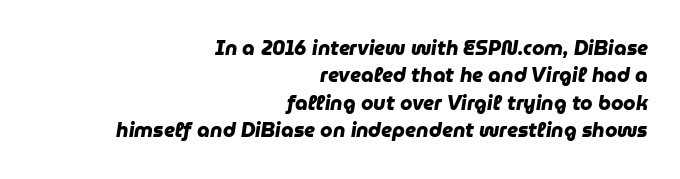
In terms of weight, the rendering is a true, heavy bold. Clear beneath every line of the passage. The letters sit at their default tracking, neither squeezed nor spread. Quick note: interline space is typical. Line endings align vertically; line beginnings do not.
